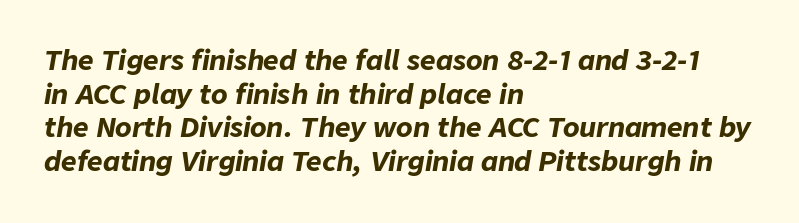
The type is set solid horizontally, with unmodified tracking. Leading: standard. Weight: bold. A typesetter would mark this as italic. The lines are quadded left.
